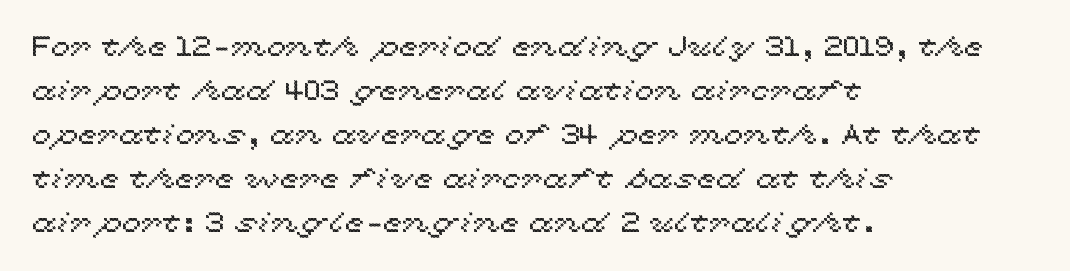
{"width": "wide", "x_height": "medium", "monospaced": "no", "underline": "no", "align": "left", "line_spacing": "normal", "line_spacing_ratio": 1.57, "letter_spacing": "normal", "letter_spacing_em": 0.0, "glyph_px": 28}
